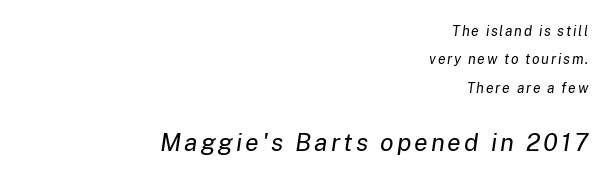
{"italic": "yes", "lean": "right", "slant_degrees": 8, "bold": "no", "underline": "no", "align": "right", "line_spacing": "loose", "line_spacing_ratio": 2.02, "larger_block": "second", "size_ratio": 1.79, "glyph_px": 25}
